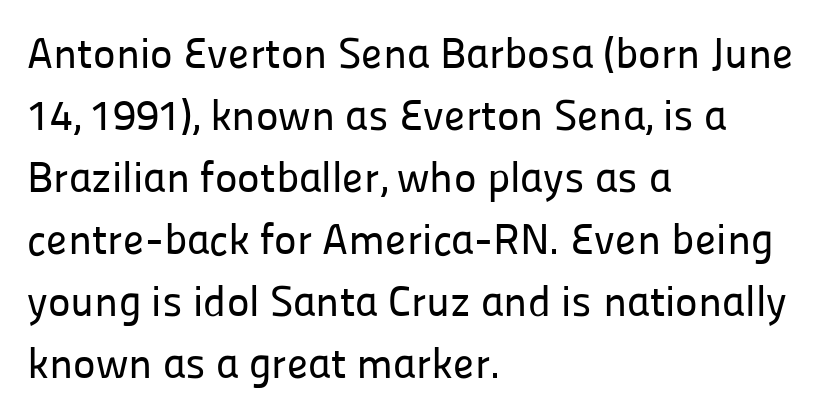
Students, observe: this is what conventionally led text looks like. Font category for this specimen: sans-serif. You can tell it's not italic because the verticals are truly vertical. The type is set solid horizontally, with unmodified tracking. The letters advance in unequal steps, a hallmark of proportional type. The zone under the glyphs is completely vacant.
